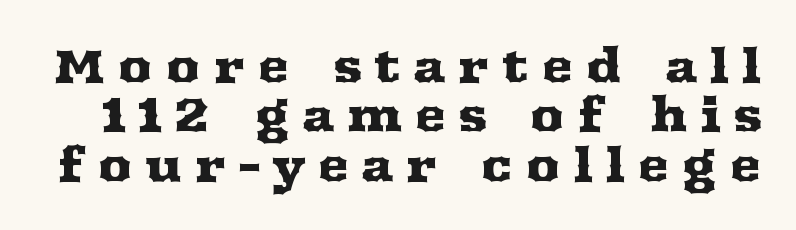
The image shows 48 px wide serif type, upright; set tight line spacing (1.03x), unusually wide letter spacing (+0.25 em), not underlined; medium stroke contrast and a medium x-height.
